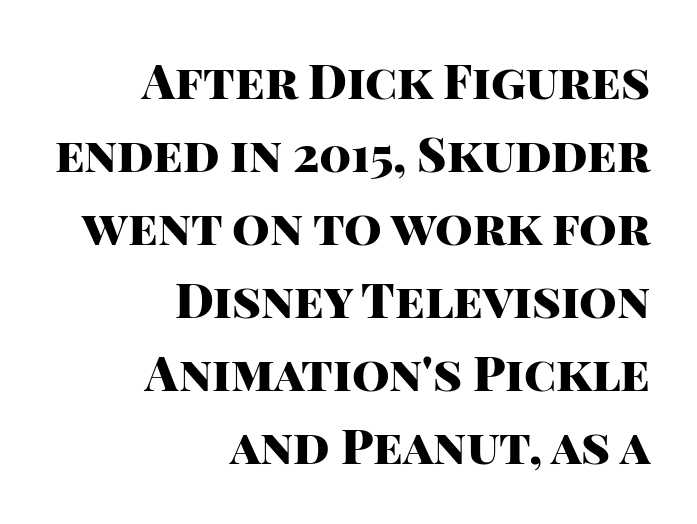
The image shows 48 px heavy sans-serif type, upright; set right-aligned, normal line spacing (1.52x), normal letter spacing, not underlined; high stroke contrast and a large x-height.
